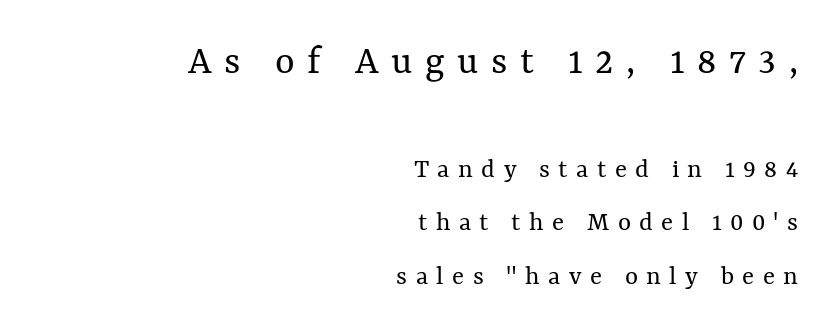
{"italic": "no", "bold": "no", "weight": "regular", "width": "normal", "stroke_contrast": "medium", "x_height": "medium", "monospaced": "no", "underline": "no", "align": "right", "line_spacing": "loose", "line_spacing_ratio": 1.91, "letter_spacing": "wide", "letter_spacing_em": 0.3, "larger_block": "first", "size_ratio": 1.5, "glyph_px": 42}
